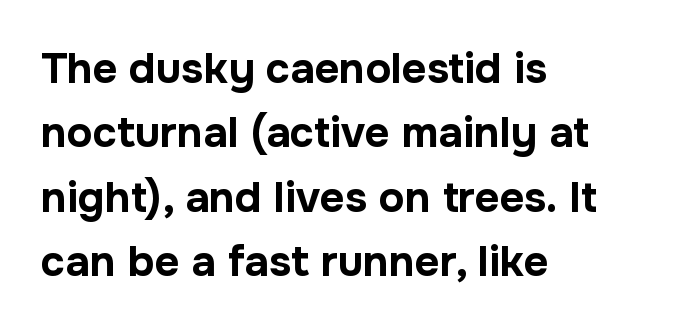
The image shows 43 px bold sans-serif type, upright; set left-aligned, normal line spacing (1.5x), normal letter spacing, not underlined; low stroke contrast and a medium x-height.
